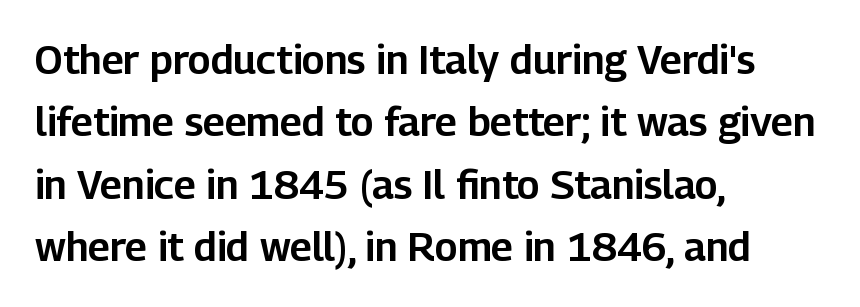
The rows are spaced the way most documents space them. These lines stack with their left ends in a neat column. Think of a printed novel: that variable character pitch is what you see here. The gap between lines stays unmarked. The type is set solid horizontally, with unmodified tracking. Nothing sits at the stroke ends, so this counts as sans-serif.
